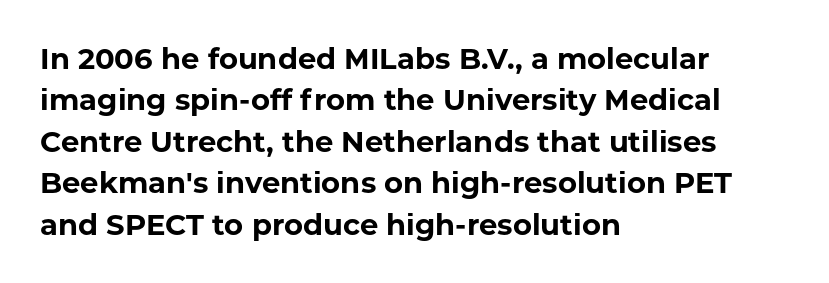
The image shows 29 px bold sans-serif type, upright; set left-aligned, normal line spacing (1.43x), normal letter spacing, not underlined; low stroke contrast and a medium x-height.
